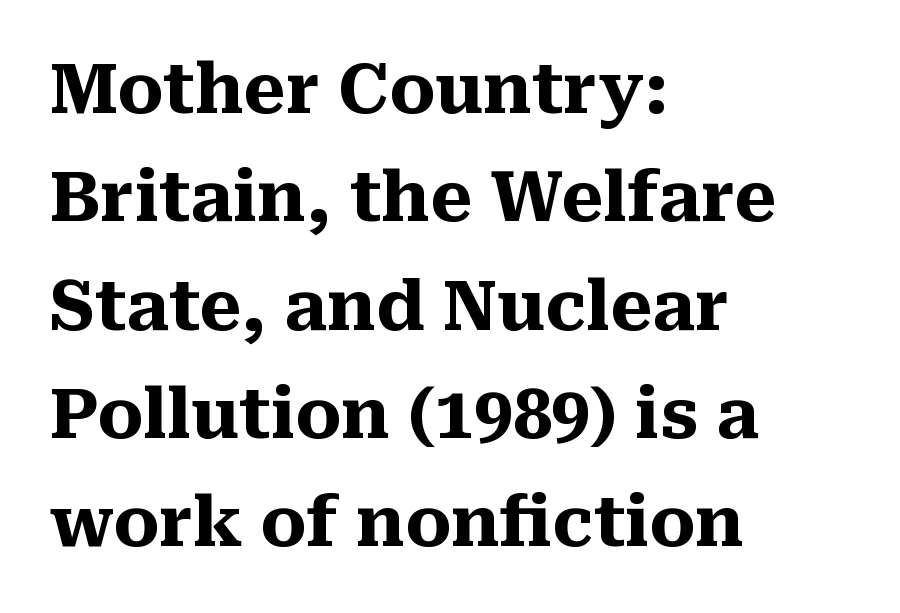
The image shows 69 px heavy serif type, upright; set left-aligned, normal line spacing (1.57x), normal letter spacing, not underlined; medium stroke contrast and a medium x-height.
